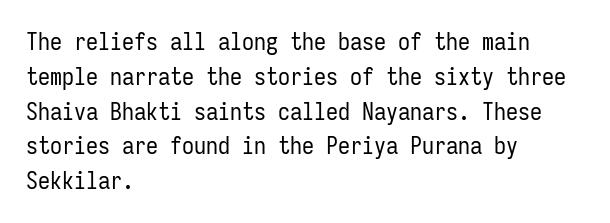
{"italic": "no", "bold": "no", "underline": "no", "align": "left", "line_spacing": "normal", "line_spacing_ratio": 1.45, "letter_spacing": "normal", "letter_spacing_em": 0.0, "glyph_px": 24}
